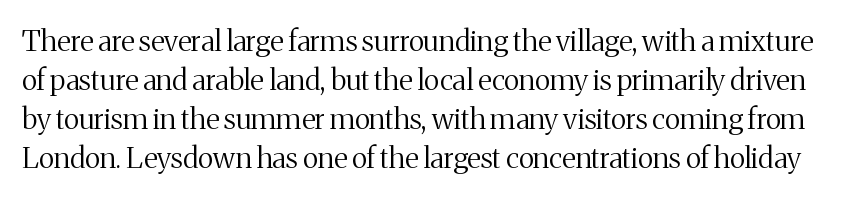
Q: Is the text bold? A: No.
Q: Is the text italic (slanted)? A: No, it is upright.
Q: Is the typeface a serif or a sans-serif typeface? A: Serif.
Q: Is the text underlined? A: No.
Q: Is the spacing between letters normal or unusually wide? A: Normal.
Q: Is the spacing between lines tight, normal or loose? A: Normal.
Q: Width (condensed, normal, or wide)? A: Normal.
Q: Stroke contrast? A: Medium.
Q: x-height? A: Medium.
Q: Monospaced? A: No.
